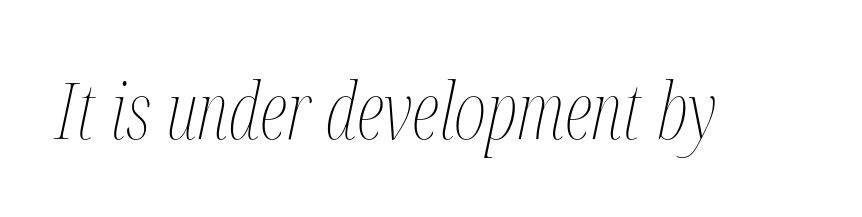
{"italic": "yes", "lean": "right", "slant_degrees": 12, "bold": "no", "weight": "thin", "width": "condensed", "stroke_contrast": "medium", "x_height": "medium", "monospaced": "no", "underline": "no", "letter_spacing": "normal", "letter_spacing_em": 0.0, "glyph_px": 78}
